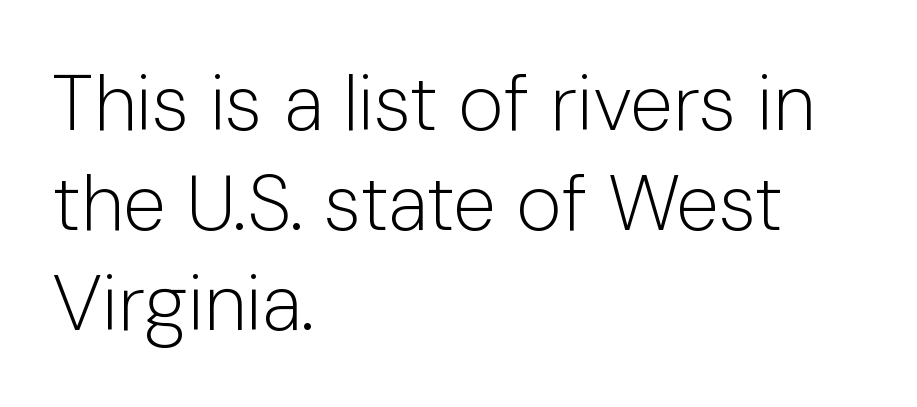
{"serif": "no", "italic": "no", "bold": "no", "weight": "light", "width": "normal", "stroke_contrast": "low", "x_height": "medium", "monospaced": "no", "underline": "no", "align": "left", "line_spacing": "normal", "line_spacing_ratio": 1.28, "letter_spacing": "normal", "letter_spacing_em": 0.0, "glyph_px": 78}
